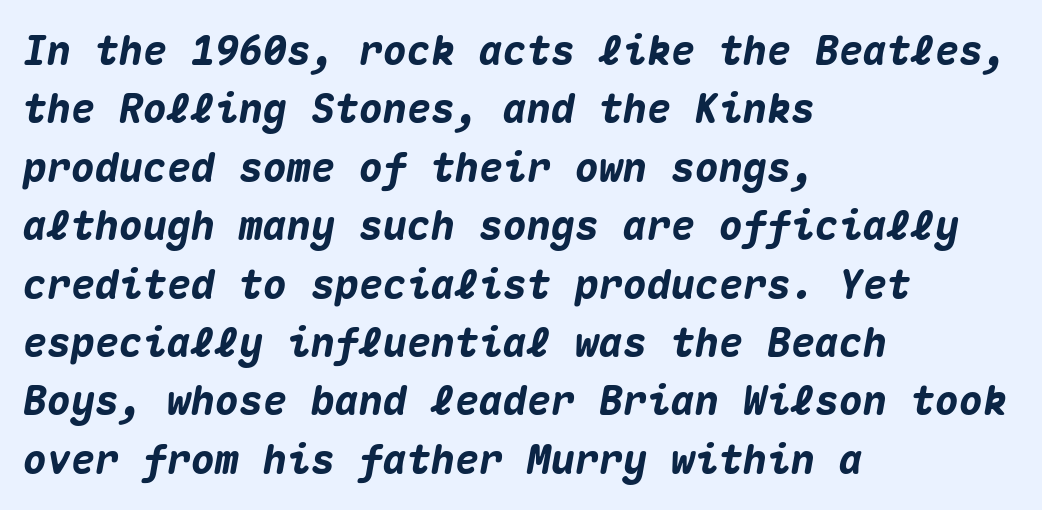
The image shows 40 px heavy type, italic (leaning right), monospaced; set left-aligned, normal line spacing (1.46x), normal letter spacing, not underlined; medium stroke contrast and a medium x-height.
